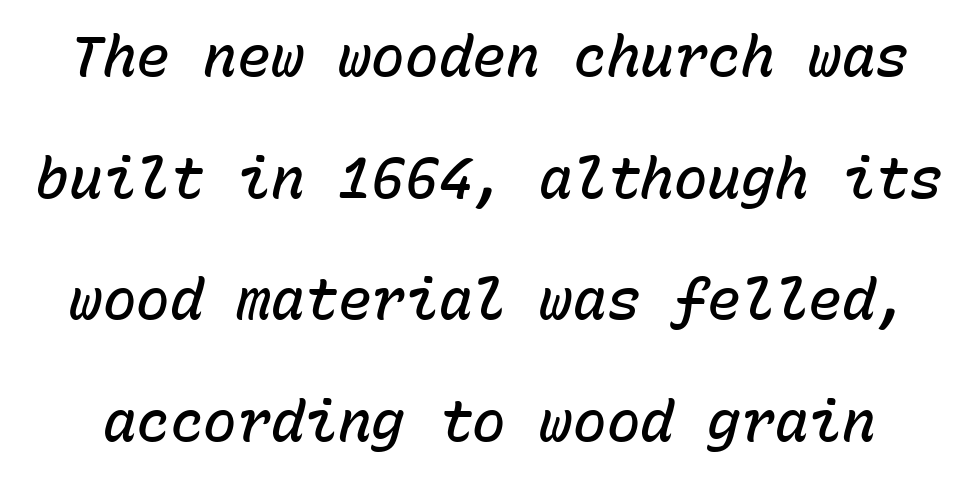
Q: Is the text bold? A: Semi-bold.
Q: Is the text italic (slanted)? A: Yes, it leans right by about 15 degrees.
Q: Is the text underlined? A: No.
Q: Is the spacing between letters normal or unusually wide? A: Normal.
Q: Is the spacing between lines tight, normal or loose? A: Loose.
Q: Width (condensed, normal, or wide)? A: Normal.
Q: Stroke contrast? A: Low.
Q: x-height? A: Medium.
Q: Monospaced? A: Yes.
